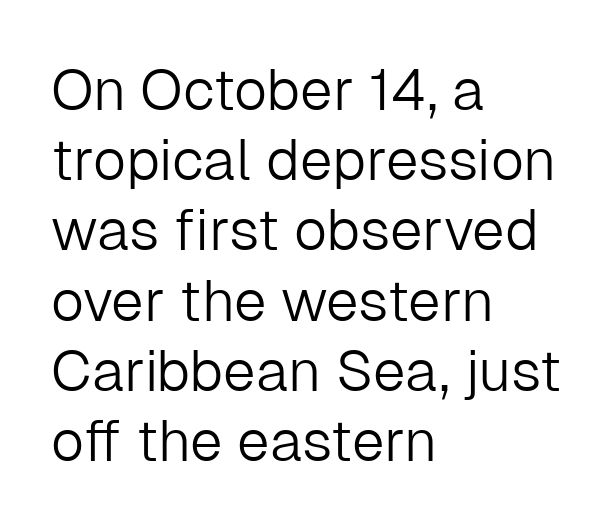
The passage shown has conventional tracking throughout. On a weight scale, this lands at 450 or below. A typesetter would mark this as roman, not italic. Nothing sits at the stroke ends, so this counts as sans-serif. The letters advance in unequal steps, a hallmark of proportional type. Clear beneath every line of the passage.
